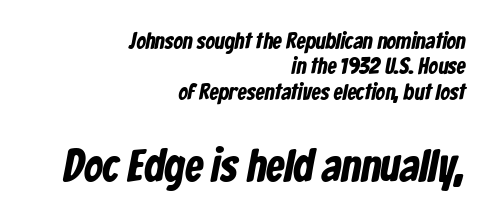
Q: Is the typeface a serif or a sans-serif typeface? A: Sans-serif.
Q: Is the text underlined? A: No.
Q: How is the paragraph aligned? A: Right-aligned.
Q: Is the spacing between letters normal or unusually wide? A: Normal.
Q: Is the spacing between lines tight, normal or loose? A: Tight.
Q: Which block of text is set in a larger size, the first (top) or the second (bottom)? A: The second (bottom) one.
Q: Width (condensed, normal, or wide)? A: Condensed.
Q: Stroke contrast? A: Low.
Q: x-height? A: Medium.
Q: Monospaced? A: No.
